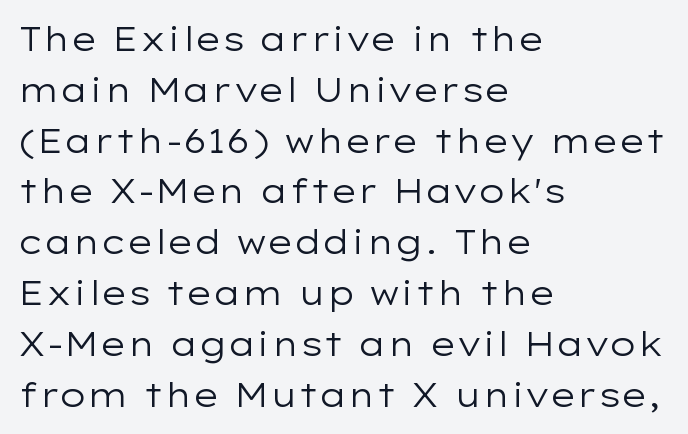
{"serif": "no", "italic": "no", "bold": "no", "weight": "regular", "width": "wide", "stroke_contrast": "low", "x_height": "medium", "monospaced": "no", "underline": "no", "align": "left", "line_spacing": "normal", "line_spacing_ratio": 1.54, "letter_spacing": "normal", "letter_spacing_em": 0.0, "glyph_px": 33}
